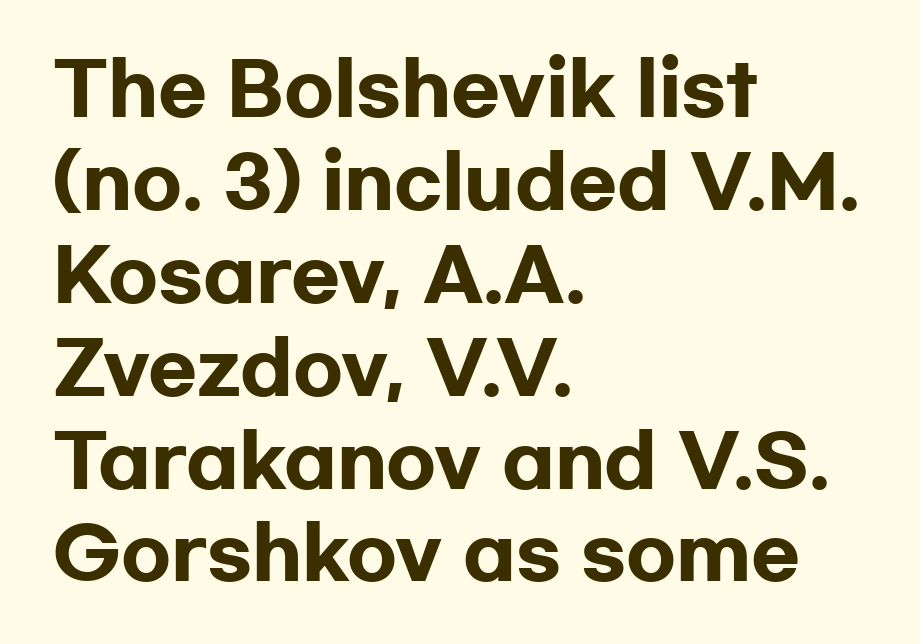
The image shows 72 px heavy, wide sans-serif type, upright; set left-aligned, normal line spacing (1.29x), normal letter spacing, not underlined; low stroke contrast and a medium x-height.
